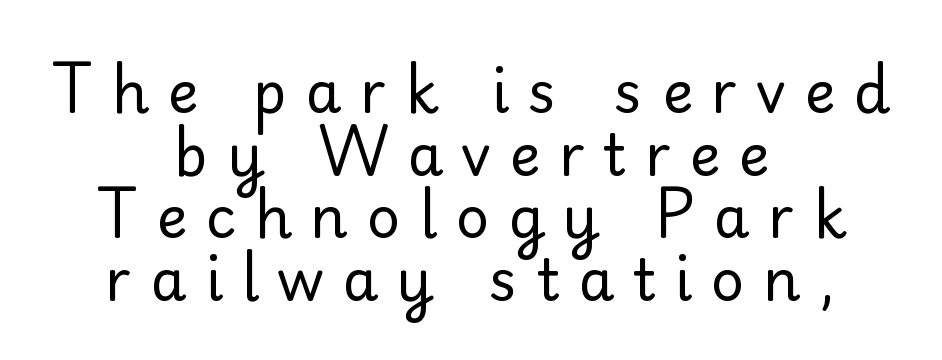
{"serif": "yes", "italic": "no", "bold": "no", "weight": "regular", "width": "normal", "stroke_contrast": "low", "x_height": "small", "monospaced": "no", "underline": "no", "align": "center", "line_spacing": "tight", "line_spacing_ratio": 1.08, "letter_spacing": "wide", "letter_spacing_em": 0.32, "glyph_px": 58}
